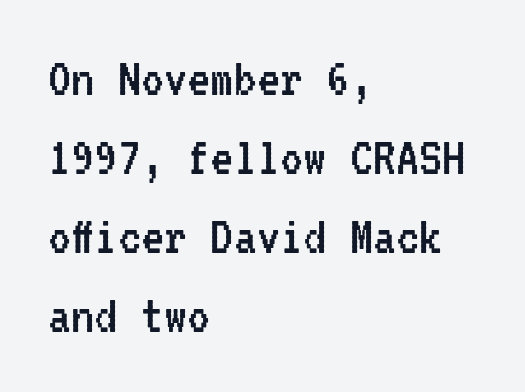
The image shows 58 px regular-weight, condensed sans-serif type, upright, monospaced; set left-aligned, normal line spacing (1.36x), normal letter spacing, not underlined; low stroke contrast and a medium x-height.
